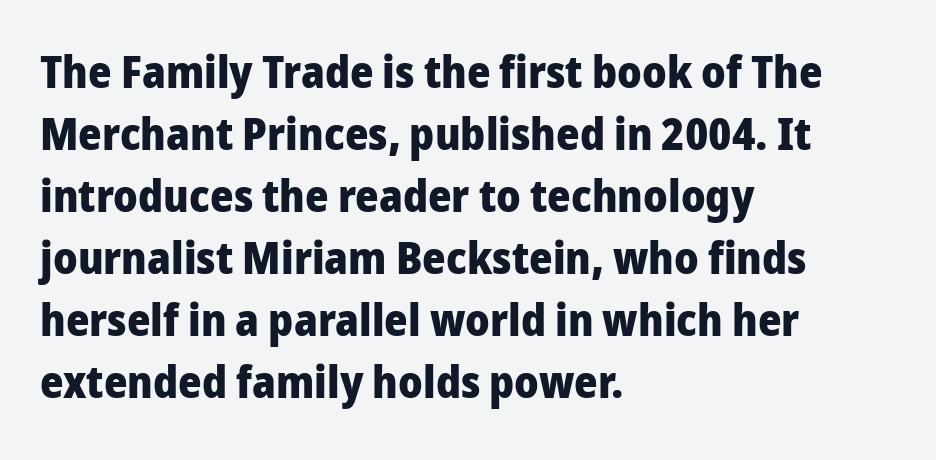
The image shows 45 px heavy sans-serif type, upright; set left-aligned, normal line spacing (1.38x), normal letter spacing, not underlined; low stroke contrast and a medium x-height.
